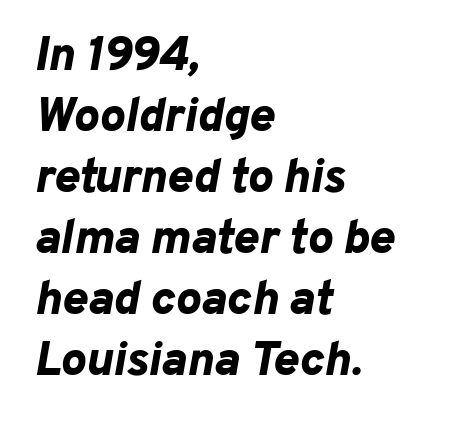
Q: Is the text bold? A: Yes.
Q: Is the text italic (slanted)? A: Yes, it leans right by about 10 degrees.
Q: Is the text underlined? A: No.
Q: How is the paragraph aligned? A: Left-aligned.
Q: Is the spacing between letters normal or unusually wide? A: Normal.
Q: Is the spacing between lines tight, normal or loose? A: Normal.
Q: Width (condensed, normal, or wide)? A: Normal.
Q: Stroke contrast? A: Low.
Q: x-height? A: Medium.
Q: Monospaced? A: No.
